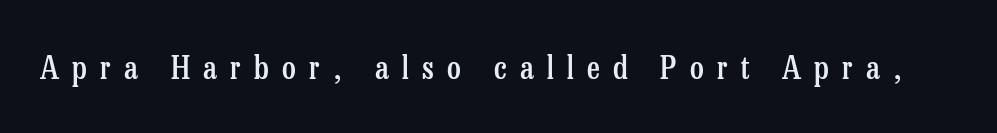
The image shows 31 px semibold, condensed serif type, upright; set unusually wide letter spacing (+0.43 em), not underlined; low stroke contrast and a medium x-height.
